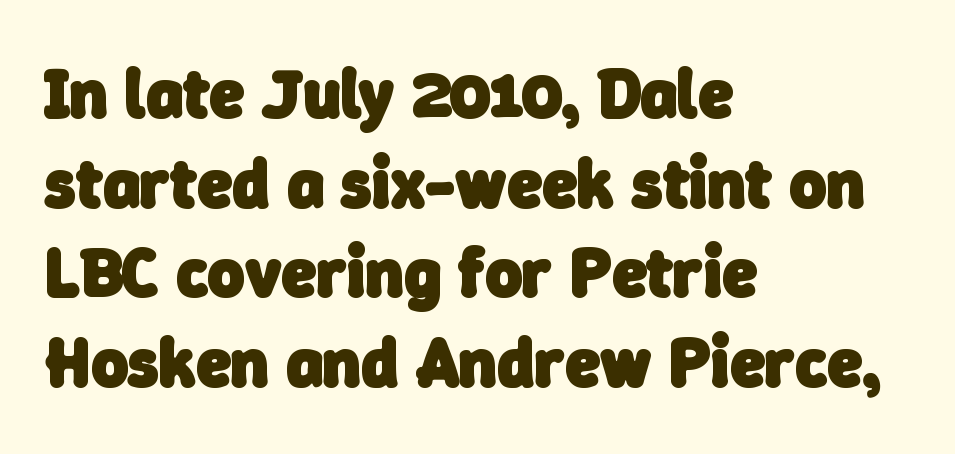
{"serif": "no", "bold": "yes", "weight": "heavy", "width": "normal", "stroke_contrast": "low", "x_height": "medium", "monospaced": "no", "underline": "no", "align": "left", "line_spacing": "normal", "line_spacing_ratio": 1.28, "letter_spacing": "normal", "letter_spacing_em": 0.0, "glyph_px": 70}
